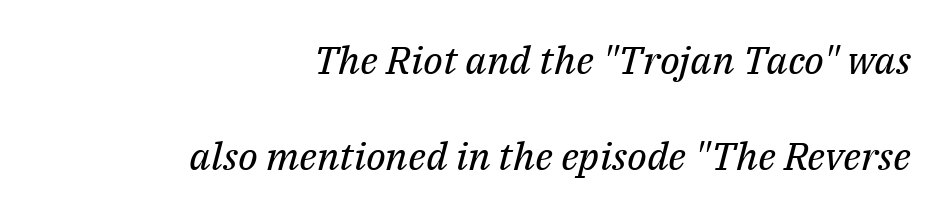
Q: Is the text bold? A: No.
Q: Is the text italic (slanted)? A: Yes, it leans right by about 14 degrees.
Q: Is the typeface a serif or a sans-serif typeface? A: Serif.
Q: Is the text underlined? A: No.
Q: How is the paragraph aligned? A: Right-aligned.
Q: Is the spacing between letters normal or unusually wide? A: Normal.
Q: Is the spacing between lines tight, normal or loose? A: Loose.
Q: Width (condensed, normal, or wide)? A: Normal.
Q: Stroke contrast? A: Medium.
Q: x-height? A: Medium.
Q: Monospaced? A: No.
